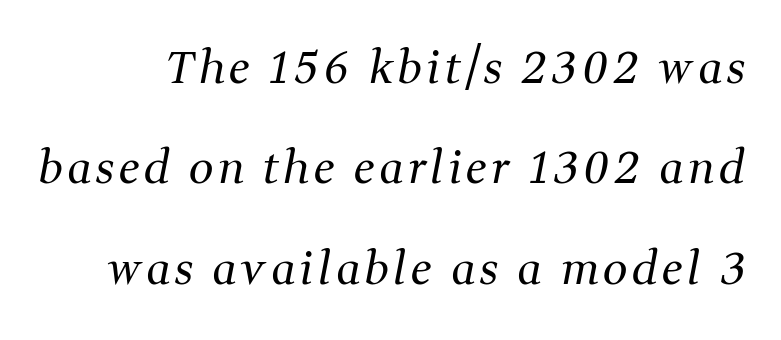
The rendering applies a slant to the glyphs. Weight: in the light-to-regular range. Proportional: the letters do not fall into vertical columns. The passage shown is typeset with a serif family. Plain, unruled lines of type. The rendering uses a large line-height, opening up the rows.
